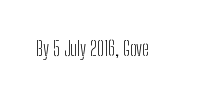
Q: Is the text bold? A: No.
Q: Is the text italic (slanted)? A: No, it is upright.
Q: Is the text underlined? A: No.
Q: Is the spacing between letters normal or unusually wide? A: Normal.
